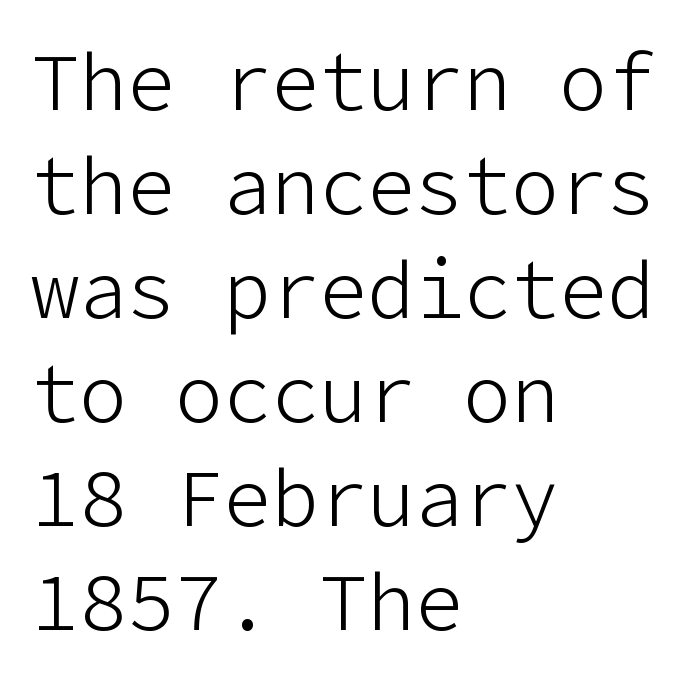
{"serif": "no", "italic": "no", "bold": "no", "weight": "light", "width": "normal", "stroke_contrast": "low", "x_height": "medium", "underline": "no", "align": "left", "line_spacing": "normal", "line_spacing_ratio": 1.3, "letter_spacing": "normal", "letter_spacing_em": 0.0, "glyph_px": 80}
